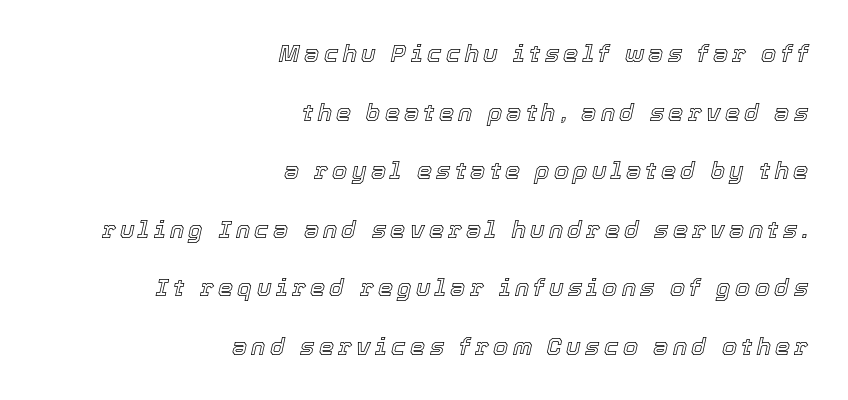
Q: Is the text italic (slanted)? A: Yes, it leans right by about 12 degrees.
Q: Is the text underlined? A: No.
Q: How is the paragraph aligned? A: Right-aligned.
Q: Is the spacing between lines tight, normal or loose? A: Loose.
